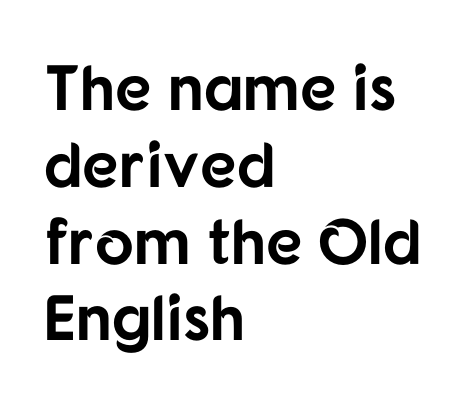
The image shows 64 px bold sans-serif type, upright; set left-aligned, line spacing 1.2x, normal letter spacing, not underlined; low stroke contrast and a medium x-height.
